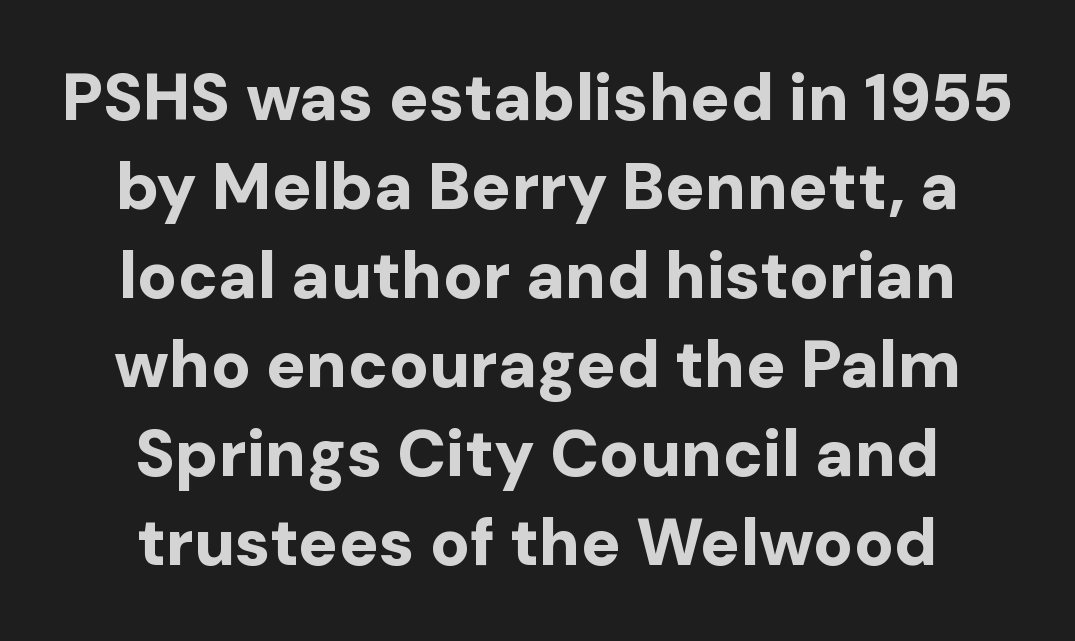
{"serif": "no", "italic": "no", "bold": "yes", "weight": "bold", "width": "normal", "stroke_contrast": "low", "x_height": "medium", "monospaced": "no", "underline": "no", "align": "center", "line_spacing": "normal", "line_spacing_ratio": 1.35, "letter_spacing": "normal", "letter_spacing_em": 0.0, "glyph_px": 66}
